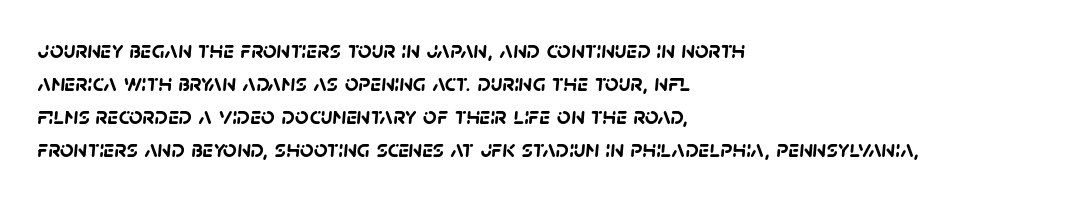
{"bold": "yes", "underline": "no", "align": "left", "line_spacing": "normal", "line_spacing_ratio": 1.37, "letter_spacing": "normal", "letter_spacing_em": 0.0, "glyph_px": 24}
